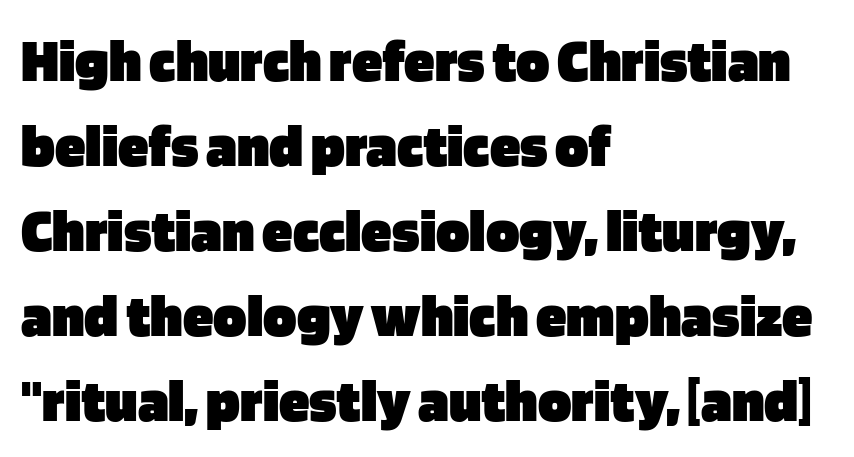
The image shows 62 px heavy sans-serif type, upright; set left-aligned, normal line spacing (1.37x), normal letter spacing, not underlined; low stroke contrast and a large x-height.
